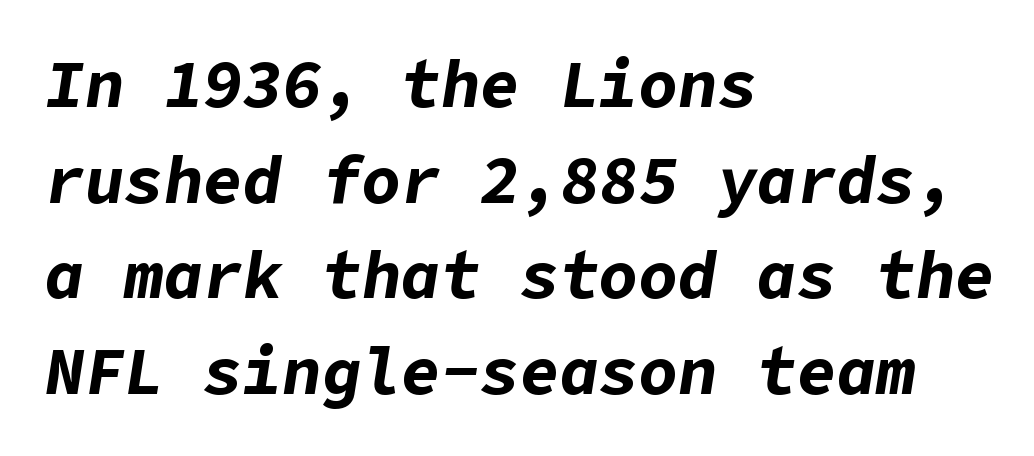
The image shows 66 px bold type, italic (leaning right); set left-aligned, normal line spacing (1.45x), normal letter spacing, not underlined; low stroke contrast and a medium x-height.
